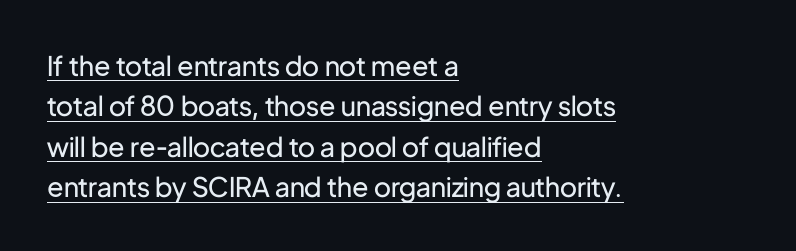
The image shows 27 px text type, upright; set left-aligned, normal line spacing (1.5x), normal letter spacing, underlined.
